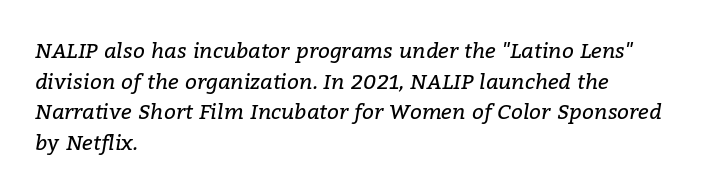
Q: Is the text bold? A: No.
Q: Is the text italic (slanted)? A: Yes, it leans right by about 9 degrees.
Q: Is the text underlined? A: No.
Q: How is the paragraph aligned? A: Left-aligned.
Q: Is the spacing between letters normal or unusually wide? A: Normal.
Q: Is the spacing between lines tight, normal or loose? A: Normal.
